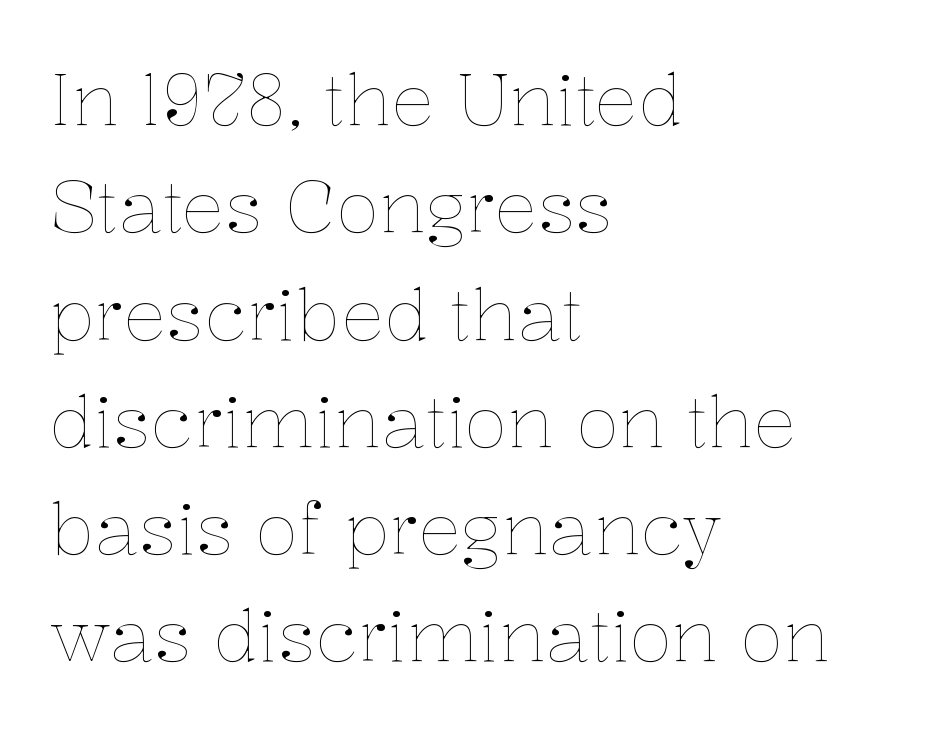
The image shows 72 px thin type, upright; set left-aligned, normal line spacing (1.49x), normal letter spacing, not underlined; low stroke contrast and a medium x-height.
